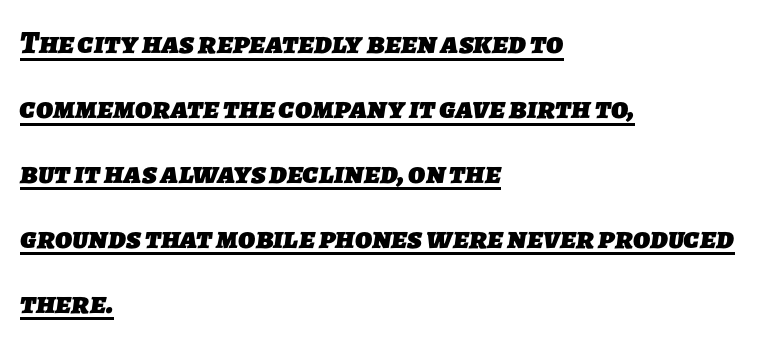
The leading is generous, giving the passage an open texture. These lines carry a lot of weight — the face is fully bold. Teacher's note: observe the even left margin — that is flush-left alignment. Tracking value appears to be zero — textbook default spacing.
